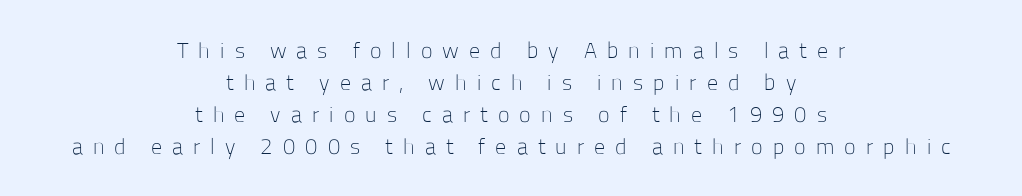
In terms of letterspacing, this is a distinctly airy, spread setting. No heavy texture on the line: the type isn't bold. No italicization has been applied; the sample stays upright. Glance below the letters and you will spot only blank space. Line starts and ends both wander, symmetrically. Interline gaps are of average width in this sample.
